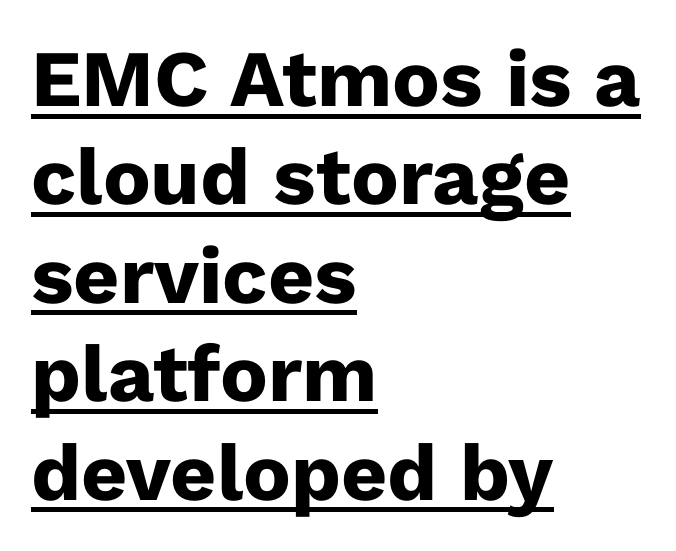
{"serif": "no", "italic": "no", "bold": "yes", "weight": "heavy", "width": "normal", "stroke_contrast": "low", "x_height": "medium", "monospaced": "no", "underline": "yes", "align": "left", "line_spacing_ratio": 1.23, "letter_spacing": "normal", "letter_spacing_em": 0.0, "glyph_px": 80}
